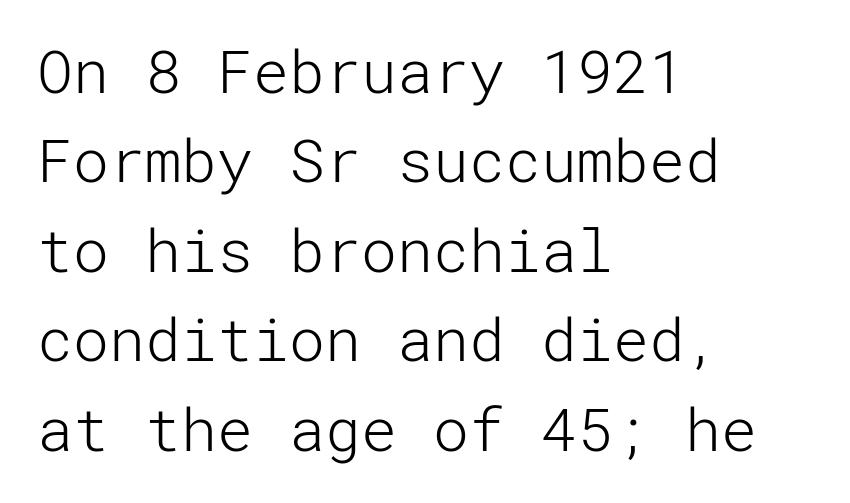
Q: Is the text bold? A: No.
Q: Is the text italic (slanted)? A: No, it is upright.
Q: Is the typeface a serif or a sans-serif typeface? A: Sans-serif.
Q: Is the text underlined? A: No.
Q: How is the paragraph aligned? A: Left-aligned.
Q: Is the spacing between letters normal or unusually wide? A: Normal.
Q: Is the spacing between lines tight, normal or loose? A: Normal.
Q: Width (condensed, normal, or wide)? A: Normal.
Q: Stroke contrast? A: Low.
Q: x-height? A: Medium.
